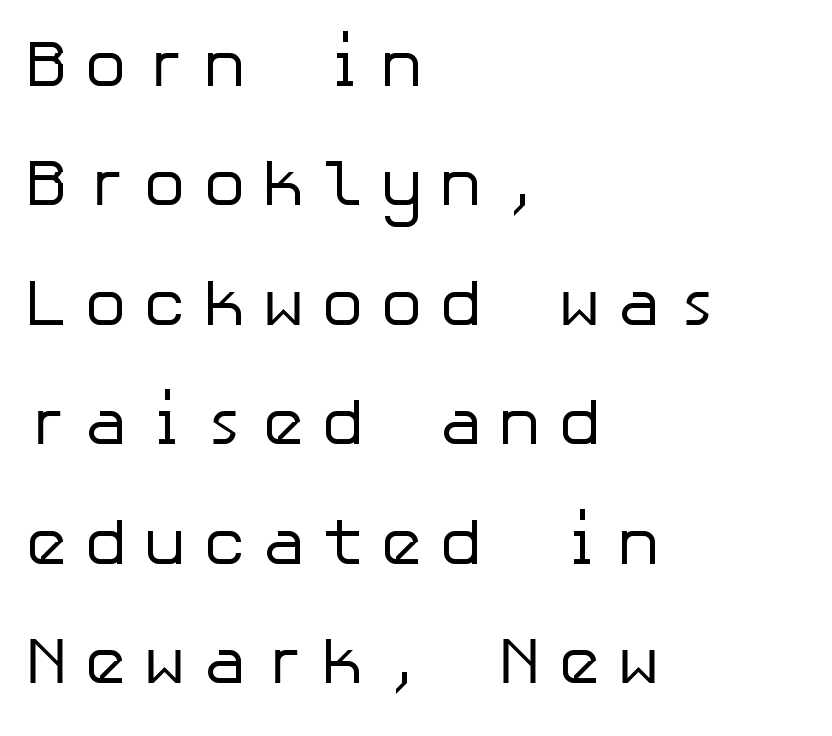
{"serif": "no", "italic": "no", "bold": "no", "weight": "regular", "width": "normal", "stroke_contrast": "low", "x_height": "medium", "underline": "no", "align": "left", "line_spacing_ratio": 1.81, "letter_spacing": "wide", "letter_spacing_em": 0.23, "glyph_px": 66}
